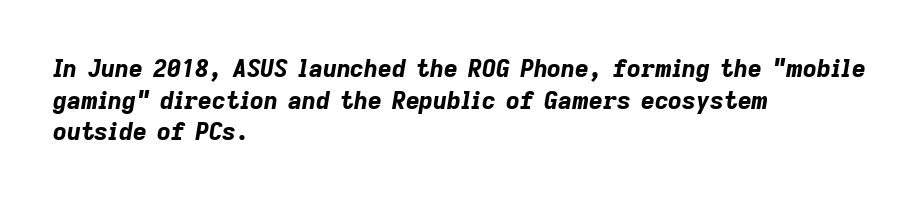
Q: Is the text bold? A: Yes.
Q: Is the text italic (slanted)? A: Yes, it leans right by about 9 degrees.
Q: Is the text underlined? A: No.
Q: How is the paragraph aligned? A: Left-aligned.
Q: Is the spacing between letters normal or unusually wide? A: Normal.
Q: Is the spacing between lines tight, normal or loose? A: Normal.
